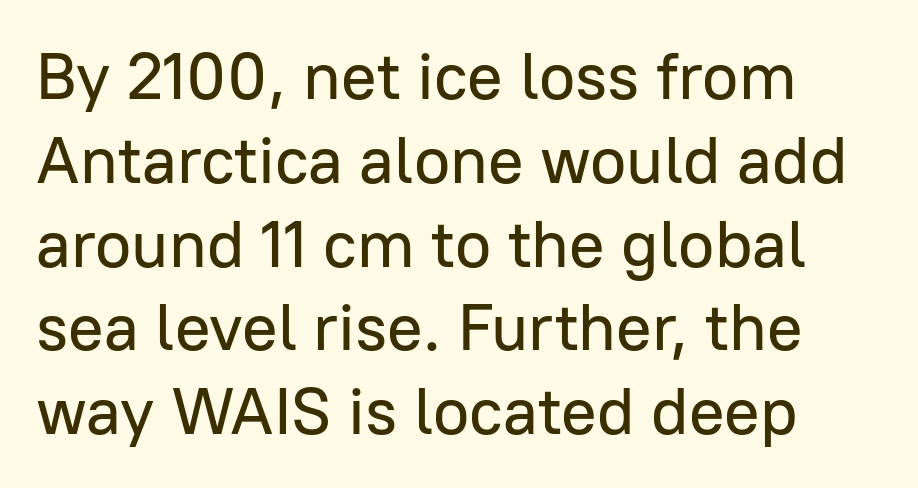
Q: Is the text italic (slanted)? A: No, it is upright.
Q: Is the typeface a serif or a sans-serif typeface? A: Sans-serif.
Q: Is the text underlined? A: No.
Q: How is the paragraph aligned? A: Left-aligned.
Q: Is the spacing between letters normal or unusually wide? A: Normal.
Q: Is the spacing between lines tight, normal or loose? A: Normal.
Q: Width (condensed, normal, or wide)? A: Normal.
Q: Stroke contrast? A: Low.
Q: x-height? A: Medium.
Q: Monospaced? A: No.
